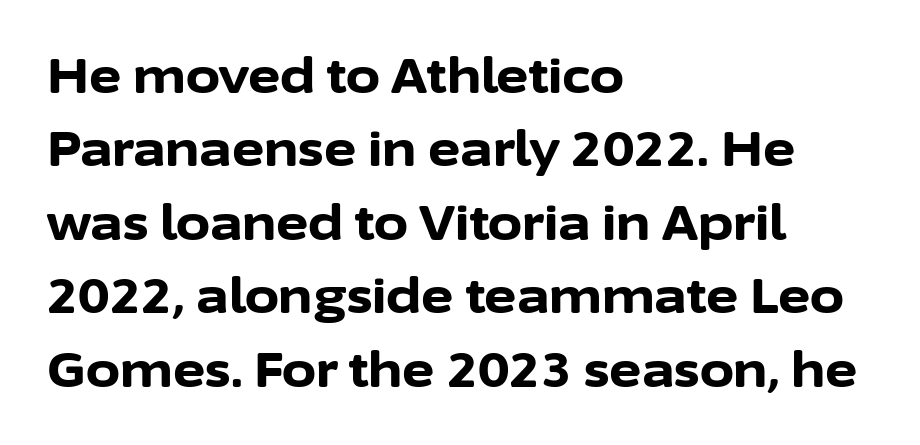
If you drew a line through each stem, it would be perfectly vertical. Thick stems and heavy bowls — unmistakably bold. The rendering shows plain stroke endings on the letterforms — a sans-serif design. If you drew a ruler down the left edge, every line would touch it. Proportional: the letters do not fall into vertical columns.
